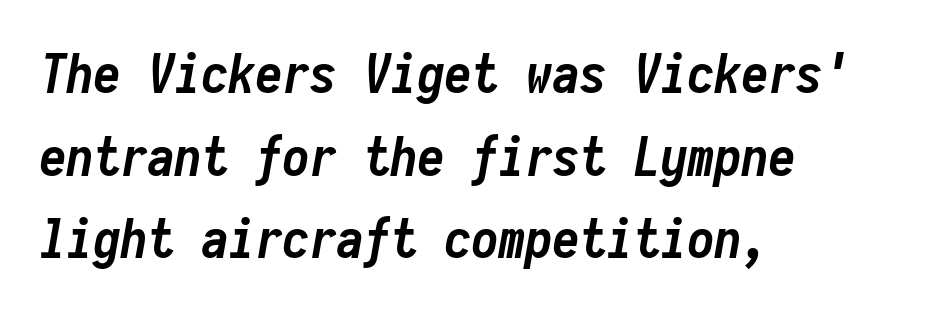
The image shows 54 px semibold, condensed type, italic (leaning right), monospaced; set left-aligned, normal line spacing (1.53x), normal letter spacing, not underlined; low stroke contrast and a medium x-height.
